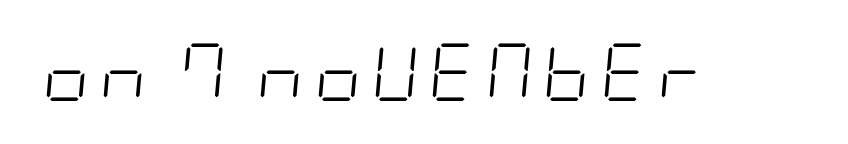
Q: Is the text bold? A: No.
Q: Is the text italic (slanted)? A: Yes, it leans right by about 5 degrees.
Q: Is the text underlined? A: No.
Q: Width (condensed, normal, or wide)? A: Condensed.
Q: Stroke contrast? A: Low.
Q: x-height? A: Large.
